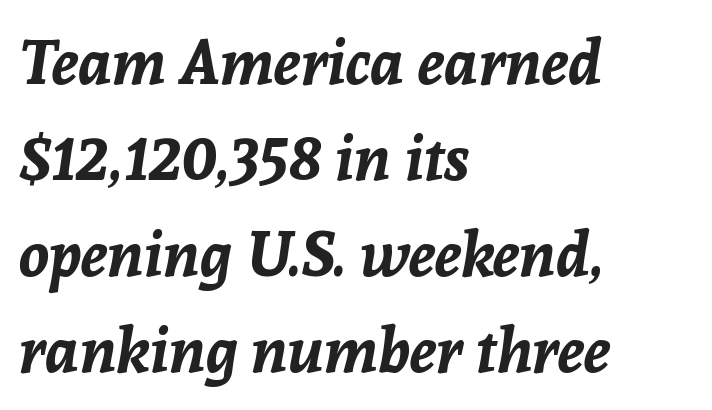
{"italic": "yes", "lean": "right", "slant_degrees": 8, "bold": "yes", "weight": "bold", "width": "normal", "stroke_contrast": "low", "x_height": "medium", "monospaced": "no", "underline": "no", "align": "left", "line_spacing": "normal", "line_spacing_ratio": 1.55, "letter_spacing": "normal", "letter_spacing_em": 0.0, "glyph_px": 62}
